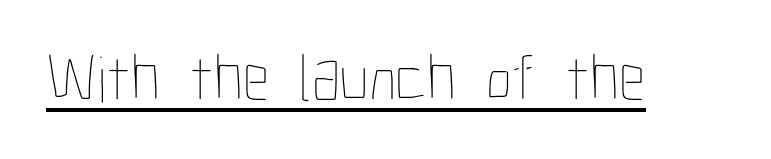
The rendering keeps characters at their native spacing. Each letter keeps its own natural width here, so spacing adapts to shape. The lettering is marked with a stroke running underneath it. Vertical strokes here are truly vertical.
